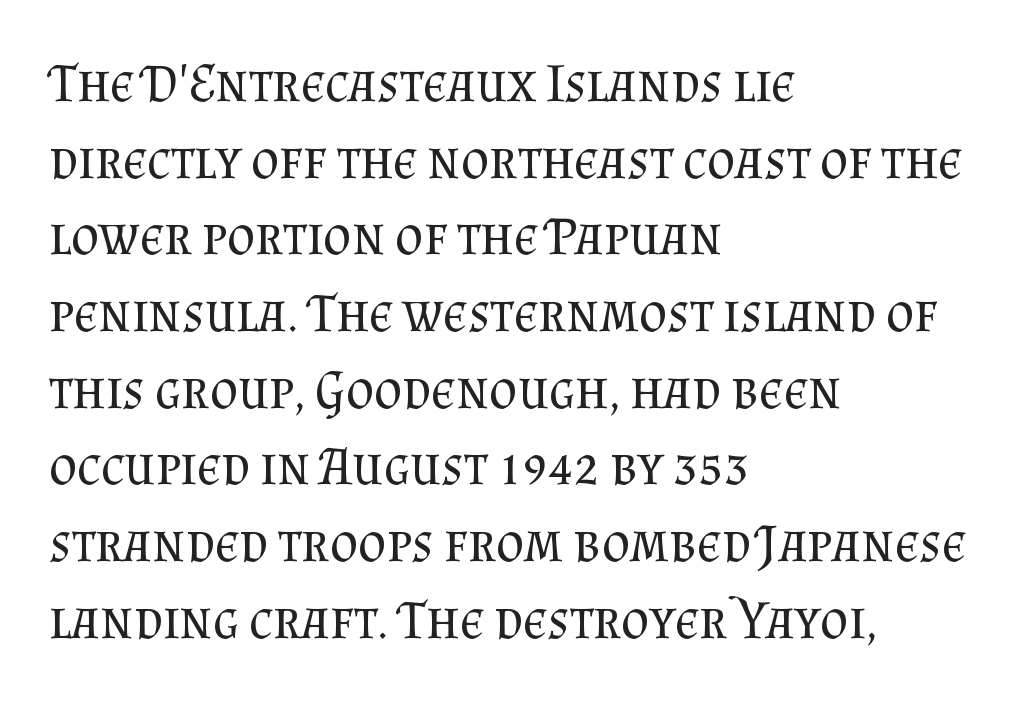
Q: Is the text bold? A: No.
Q: Is the text italic (slanted)? A: No, it is upright.
Q: Is the typeface a serif or a sans-serif typeface? A: Serif.
Q: Is the text underlined? A: No.
Q: How is the paragraph aligned? A: Left-aligned.
Q: Is the spacing between letters normal or unusually wide? A: Normal.
Q: Is the spacing between lines tight, normal or loose? A: Normal.
Q: Width (condensed, normal, or wide)? A: Normal.
Q: Stroke contrast? A: Medium.
Q: x-height? A: Small.
Q: Monospaced? A: No.
